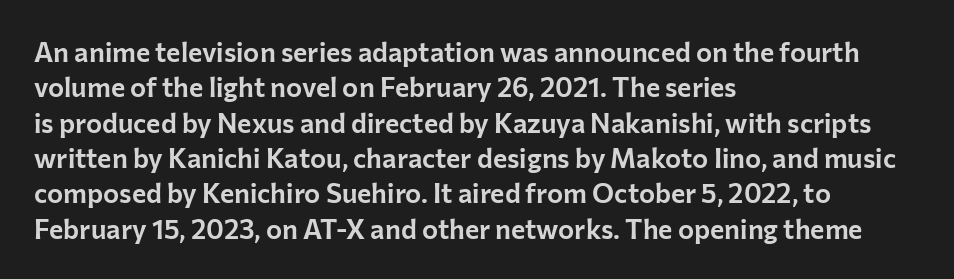
The image shows 27 px text type, upright; set left-aligned, normal line spacing (1.31x), normal letter spacing, not underlined.
